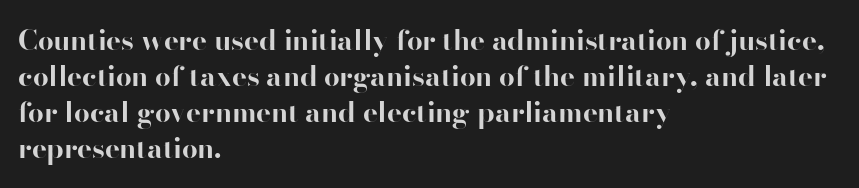
The image shows 28 px bold sans-serif type, upright; set left-aligned, normal line spacing (1.28x), normal letter spacing, not underlined; high stroke contrast and a small x-height.
